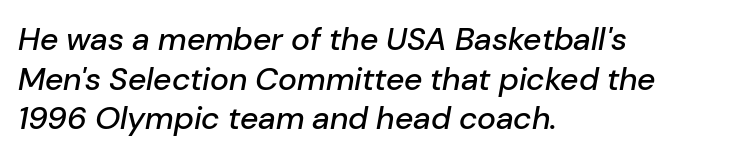
Q: Is the text italic (slanted)? A: Yes, it leans right by about 10 degrees.
Q: Is the text underlined? A: No.
Q: How is the paragraph aligned? A: Left-aligned.
Q: Is the spacing between letters normal or unusually wide? A: Normal.
Q: Width (condensed, normal, or wide)? A: Normal.
Q: Stroke contrast? A: Low.
Q: x-height? A: Medium.
Q: Monospaced? A: No.
